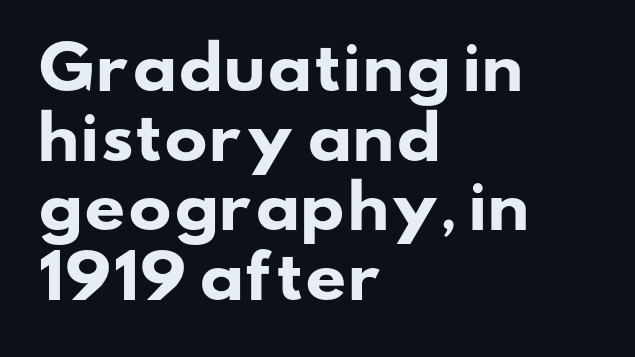
{"serif": "no", "bold": "yes", "weight": "heavy", "width": "wide", "stroke_contrast": "low", "x_height": "small", "monospaced": "no", "underline": "no", "align": "left", "line_spacing_ratio": 1.2, "letter_spacing": "normal", "letter_spacing_em": 0.0, "glyph_px": 58}
